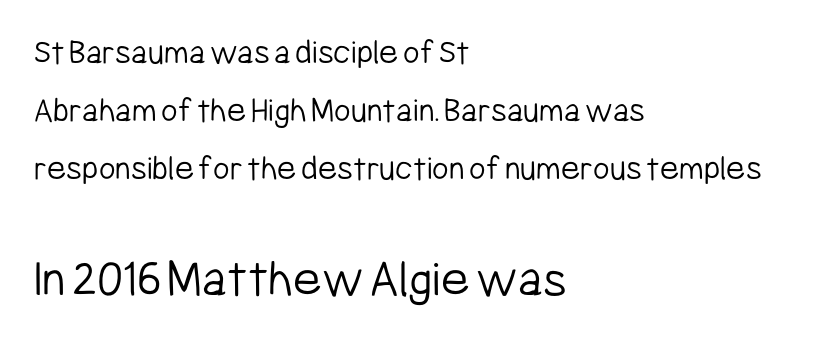
Q: Is the text bold? A: No.
Q: Is the text italic (slanted)? A: No, it is upright.
Q: Is the typeface a serif or a sans-serif typeface? A: Sans-serif.
Q: Is the text underlined? A: No.
Q: How is the paragraph aligned? A: Left-aligned.
Q: Is the spacing between letters normal or unusually wide? A: Normal.
Q: Is the spacing between lines tight, normal or loose? A: Normal.
Q: Which block of text is set in a larger size, the first (top) or the second (bottom)? A: The second (bottom) one.
Q: Width (condensed, normal, or wide)? A: Condensed.
Q: Stroke contrast? A: Low.
Q: x-height? A: Medium.
Q: Monospaced? A: No.
